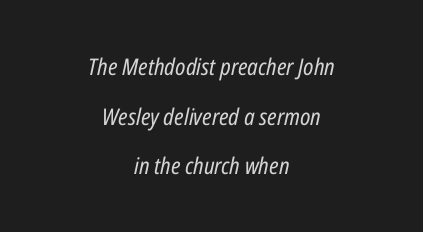
{"italic": "yes", "lean": "right", "slant_degrees": 12, "bold": "no", "underline": "no", "align": "center", "line_spacing": "loose", "line_spacing_ratio": 2.16, "letter_spacing": "normal", "letter_spacing_em": 0.0, "glyph_px": 23}
